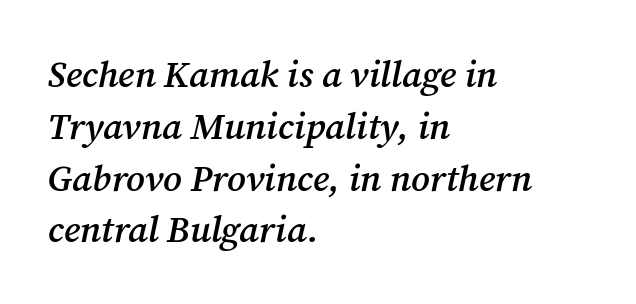
Q: Is the text bold? A: Semi-bold.
Q: Is the text italic (slanted)? A: Yes, it leans right by about 12 degrees.
Q: Is the typeface a serif or a sans-serif typeface? A: Serif.
Q: Is the text underlined? A: No.
Q: How is the paragraph aligned? A: Left-aligned.
Q: Is the spacing between letters normal or unusually wide? A: Normal.
Q: Is the spacing between lines tight, normal or loose? A: Normal.
Q: Width (condensed, normal, or wide)? A: Normal.
Q: Stroke contrast? A: Medium.
Q: x-height? A: Medium.
Q: Monospaced? A: No.
